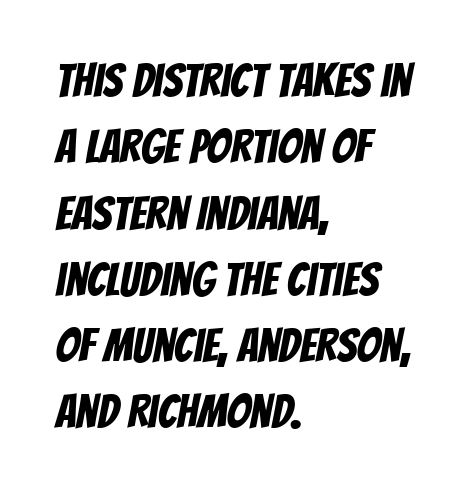
The image shows 47 px condensed sans-serif type; set left-aligned, normal line spacing (1.41x), normal letter spacing, not underlined; low stroke contrast and a large x-height.
